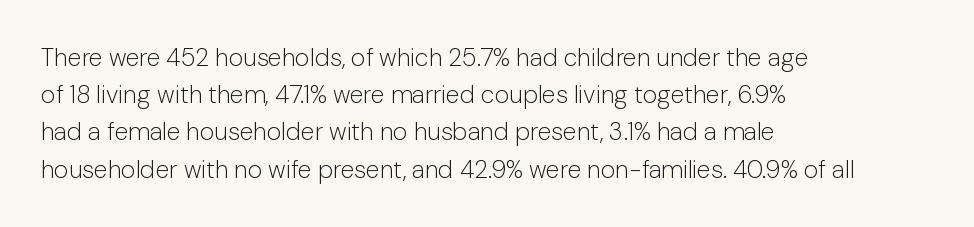
The image shows 25 px text type, upright; set left-aligned, normal line spacing (1.49x), normal letter spacing, not underlined.
